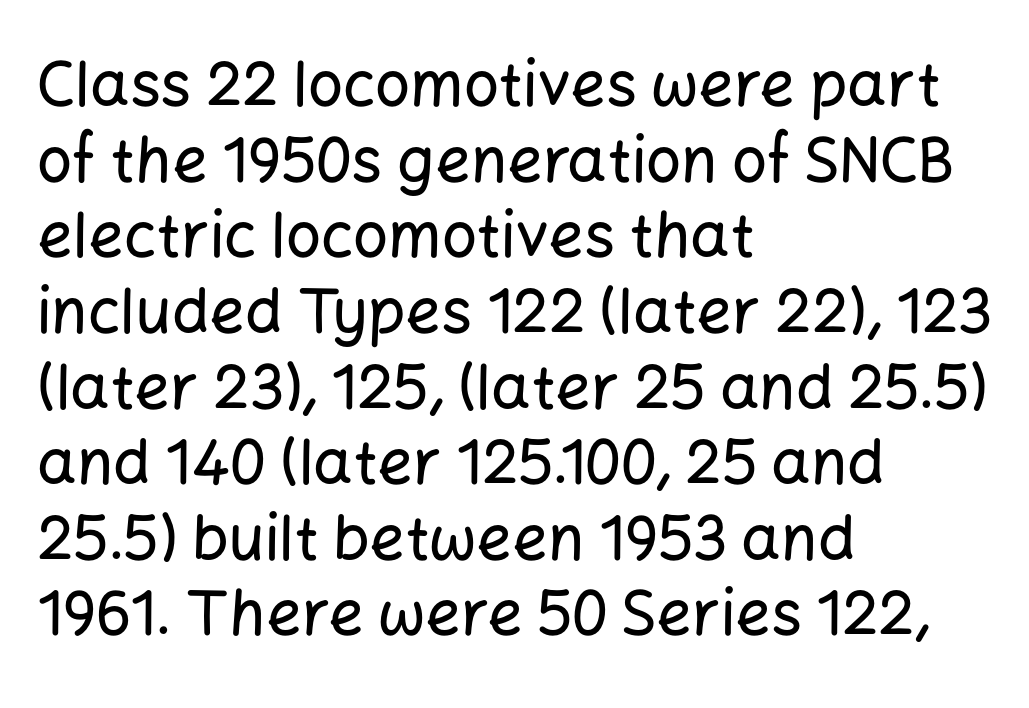
Q: Is the text italic (slanted)? A: No, it is upright.
Q: Is the typeface a serif or a sans-serif typeface? A: Sans-serif.
Q: Is the text underlined? A: No.
Q: How is the paragraph aligned? A: Left-aligned.
Q: Is the spacing between letters normal or unusually wide? A: Normal.
Q: Width (condensed, normal, or wide)? A: Normal.
Q: Stroke contrast? A: Low.
Q: x-height? A: Medium.
Q: Monospaced? A: No.
